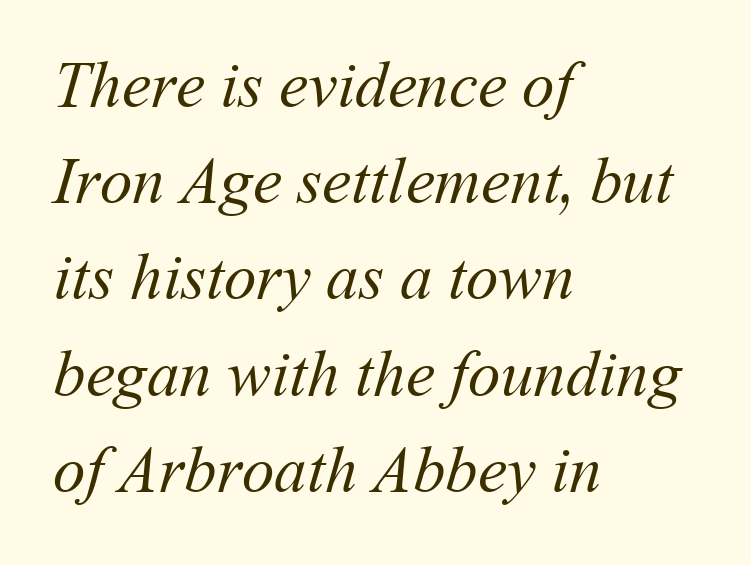
{"bold": "no", "weight": "regular", "width": "normal", "stroke_contrast": "medium", "x_height": "medium", "monospaced": "no", "underline": "no", "align": "left", "line_spacing": "normal", "line_spacing_ratio": 1.48, "letter_spacing": "normal", "letter_spacing_em": 0.0, "glyph_px": 65}
